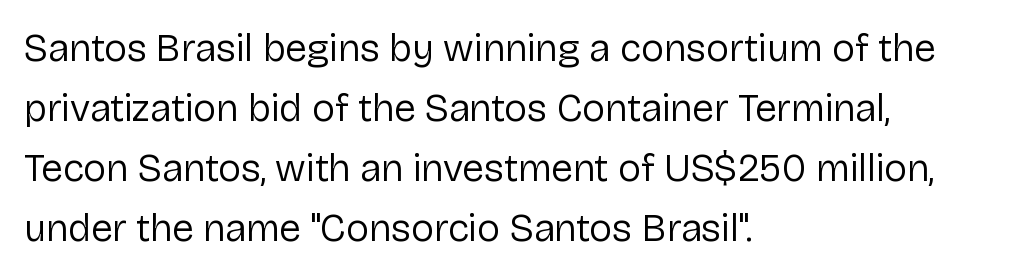
The image shows 39 px regular-weight sans-serif type, upright; set left-aligned, normal line spacing (1.54x), normal letter spacing, not underlined; low stroke contrast and a medium x-height.
